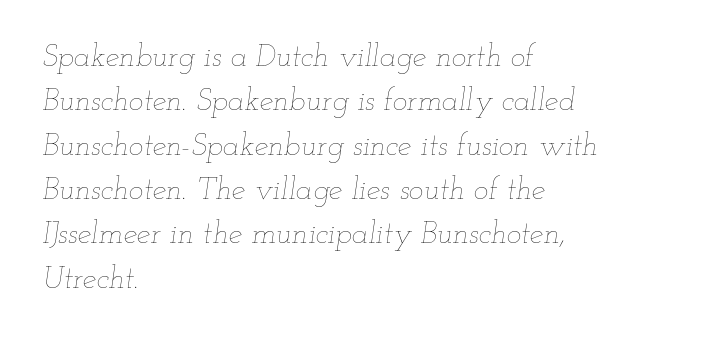
{"italic": "yes", "lean": "right", "slant_degrees": 12, "bold": "no", "weight": "thin", "width": "wide", "stroke_contrast": "low", "x_height": "small", "monospaced": "no", "underline": "no", "align": "left", "line_spacing": "normal", "line_spacing_ratio": 1.43, "letter_spacing": "normal", "letter_spacing_em": 0.0, "glyph_px": 31}
